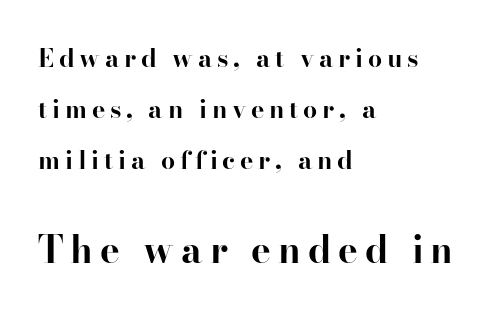
The image shows 37 px bold serif type, upright; set left-aligned, loose line spacing (2.05x), not underlined; the second (bottom) block is 1.48x larger; high stroke contrast and a small x-height.
